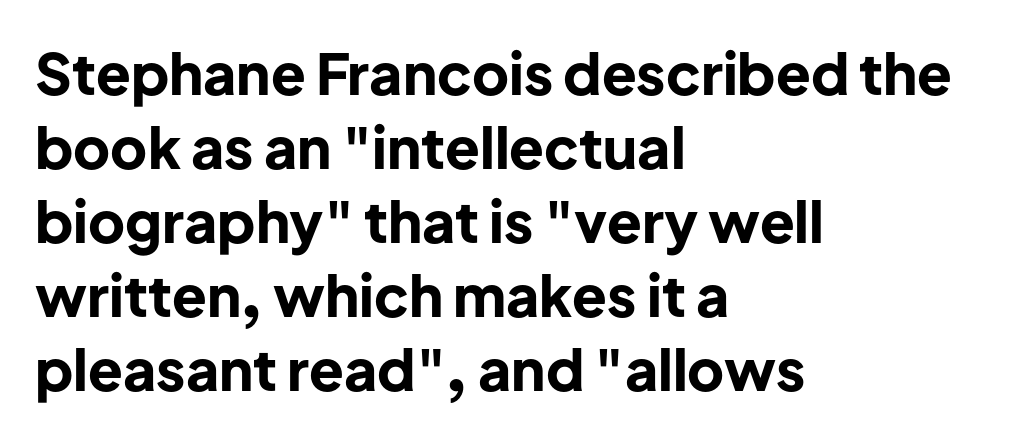
{"serif": "no", "italic": "no", "bold": "yes", "weight": "bold", "width": "normal", "stroke_contrast": "low", "x_height": "medium", "monospaced": "no", "underline": "no", "align": "left", "line_spacing": "normal", "line_spacing_ratio": 1.3, "letter_spacing": "normal", "letter_spacing_em": 0.0, "glyph_px": 57}
